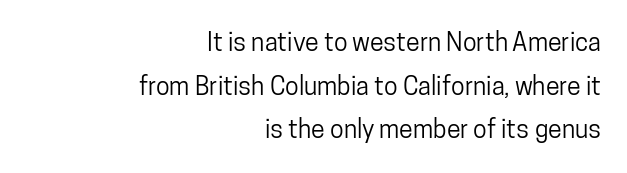
Glance below the letters and you will spot only blank space. Characters follow at the spacing the type designer built in. These lines were composed using upright roman letters. Leftover space on each line is placed entirely before the opening word.
